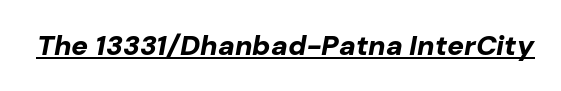
Q: Is the text bold? A: Yes.
Q: Is the text italic (slanted)? A: Yes, it leans right by about 10 degrees.
Q: Is the text underlined? A: Yes.
Q: Is the spacing between letters normal or unusually wide? A: Normal.
Q: Width (condensed, normal, or wide)? A: Normal.
Q: Stroke contrast? A: Low.
Q: x-height? A: Medium.
Q: Monospaced? A: No.
